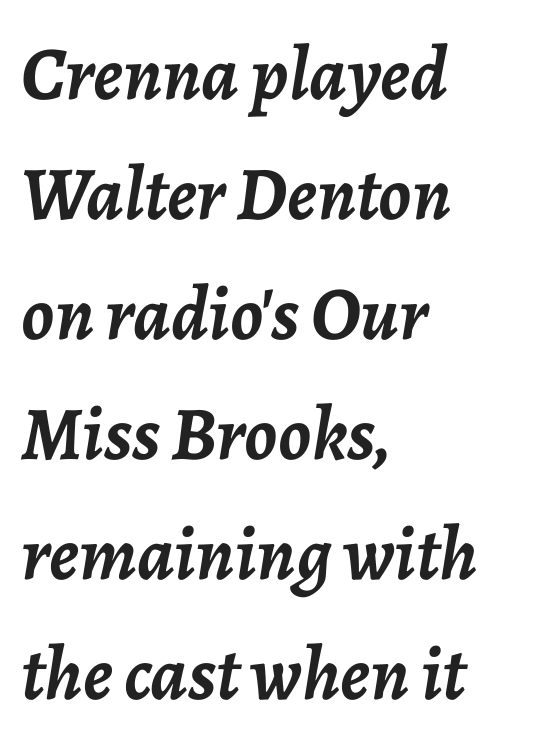
The face used here is rendered with its standard letterfit. The vertical gap from one line to the next is medium. Strokes here are thick enough to call this a true bold. Do the characters align in a grid? No, the font is proportional. This sample is left-justified, so line endings fall wherever the words run out.
